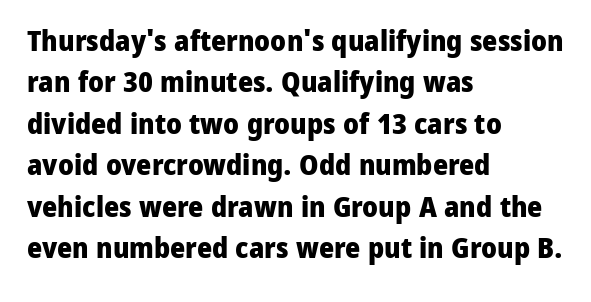
Q: Is the text bold? A: Yes.
Q: Is the text italic (slanted)? A: No, it is upright.
Q: Is the typeface a serif or a sans-serif typeface? A: Sans-serif.
Q: Is the text underlined? A: No.
Q: How is the paragraph aligned? A: Left-aligned.
Q: Is the spacing between letters normal or unusually wide? A: Normal.
Q: Is the spacing between lines tight, normal or loose? A: Normal.
Q: Width (condensed, normal, or wide)? A: Normal.
Q: Stroke contrast? A: Low.
Q: x-height? A: Medium.
Q: Monospaced? A: No.
